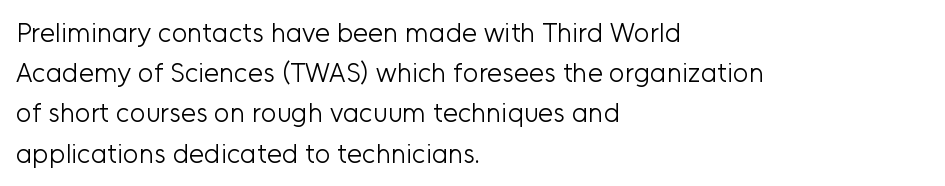
The paragraph shown leans on its left margin. Has an underline been added? It has not. The font's upright variant was chosen for this text. The cut favours lightness, reaching ordinary text weight at its darkest.
